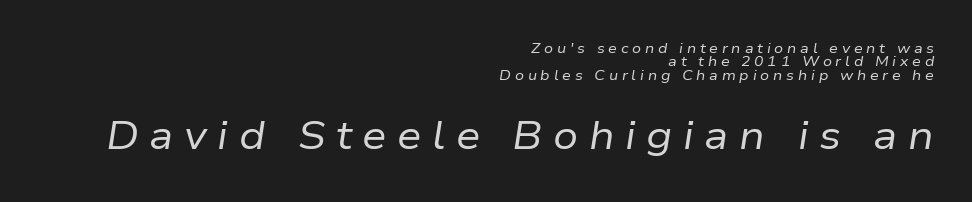
Vertical stems look standard width or narrower in stroke. No word sits above an underline. Here the glyphs are tracked loosely, breaking word shapes into spaced letters. The lettering tilts uniformly, giving the passage an italic look.
